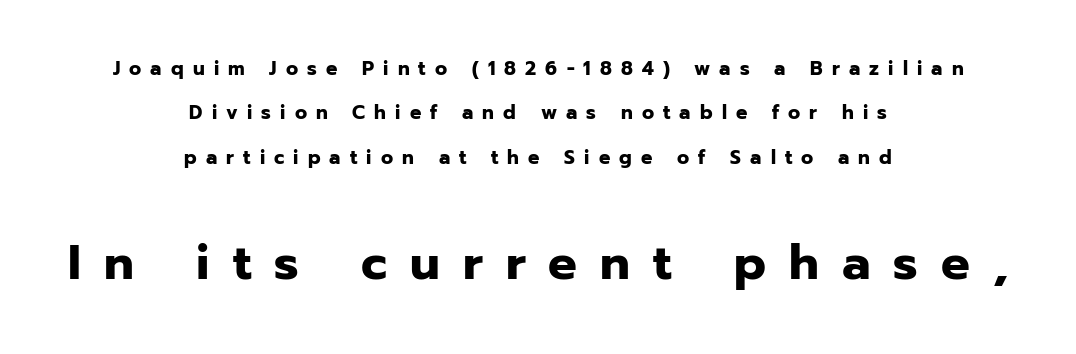
The image shows 48 px heavy sans-serif type, upright; set centered, loose line spacing (2.34x), unusually wide letter spacing (+0.48 em), not underlined; the second (bottom) block is 2.53x larger; low stroke contrast and a medium x-height.
